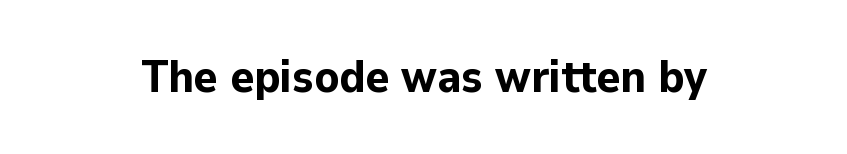
The rag falls on both sides of this text block equally. Spacing verdict: proportional, widths tailored to each character. The space beneath each line is pristine and unruled. In terms of letterspacing, this is plain default setting. Each letter's strokes conclude bluntly, with no projecting serifs.
